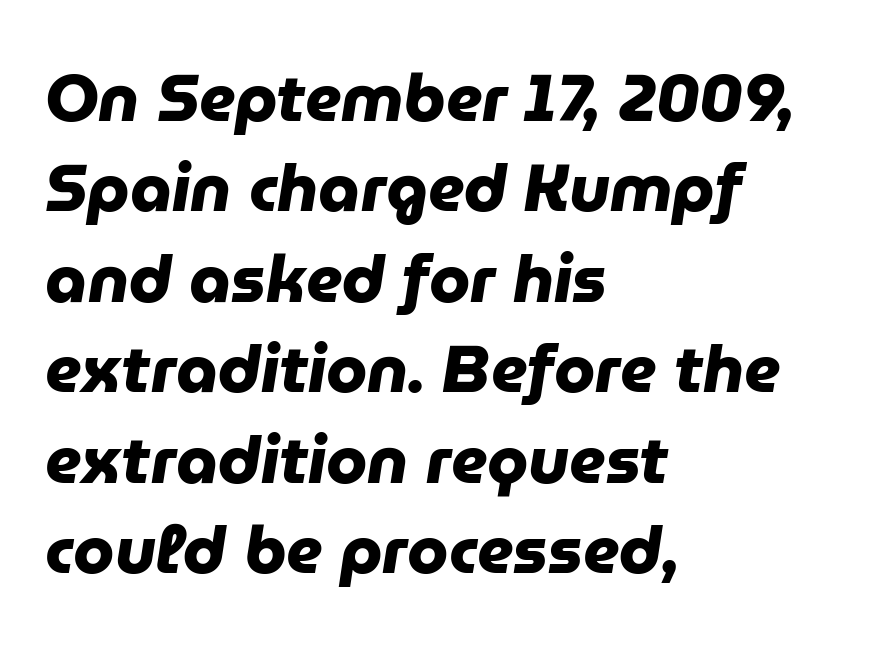
Q: Is the text bold? A: Yes.
Q: Is the typeface a serif or a sans-serif typeface? A: Sans-serif.
Q: Is the text underlined? A: No.
Q: How is the paragraph aligned? A: Left-aligned.
Q: Is the spacing between letters normal or unusually wide? A: Normal.
Q: Is the spacing between lines tight, normal or loose? A: Normal.
Q: Width (condensed, normal, or wide)? A: Normal.
Q: Stroke contrast? A: Low.
Q: x-height? A: Medium.
Q: Monospaced? A: No.
